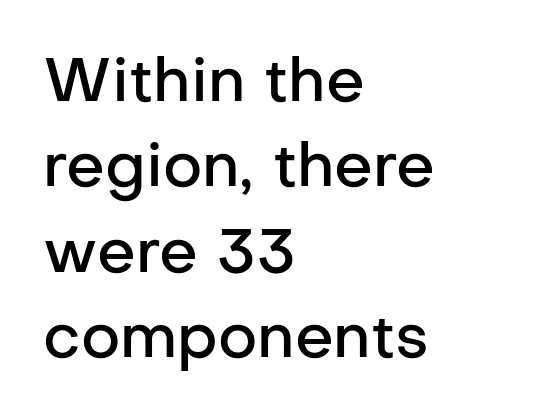
The image shows 61 px semibold sans-serif type, upright; set left-aligned, normal line spacing (1.4x), normal letter spacing, not underlined; low stroke contrast and a medium x-height.
